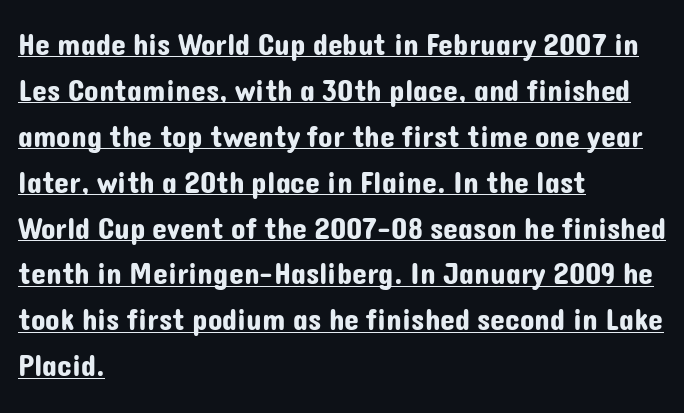
{"serif": "no", "italic": "no", "width": "normal", "stroke_contrast": "low", "x_height": "medium", "monospaced": "no", "underline": "yes", "align": "left", "line_spacing": "normal", "line_spacing_ratio": 1.53, "letter_spacing": "normal", "letter_spacing_em": 0.0, "glyph_px": 30}
